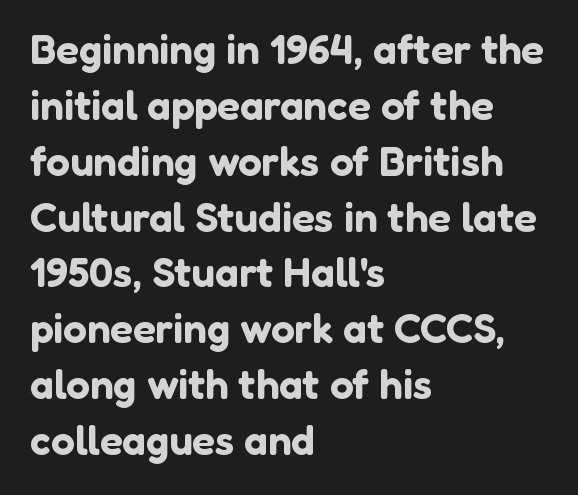
Q: Is the text italic (slanted)? A: No, it is upright.
Q: Is the typeface a serif or a sans-serif typeface? A: Sans-serif.
Q: Is the text underlined? A: No.
Q: How is the paragraph aligned? A: Left-aligned.
Q: Is the spacing between letters normal or unusually wide? A: Normal.
Q: Is the spacing between lines tight, normal or loose? A: Normal.
Q: Width (condensed, normal, or wide)? A: Normal.
Q: Stroke contrast? A: Low.
Q: x-height? A: Medium.
Q: Monospaced? A: No.
